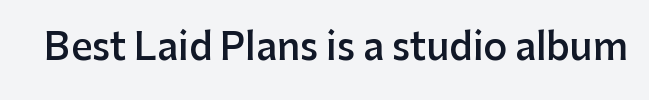
{"serif": "no", "italic": "no", "bold": "semi", "weight": "semibold", "width": "normal", "stroke_contrast": "low", "x_height": "medium", "monospaced": "no", "underline": "no", "letter_spacing": "normal", "letter_spacing_em": 0.0, "glyph_px": 37}
